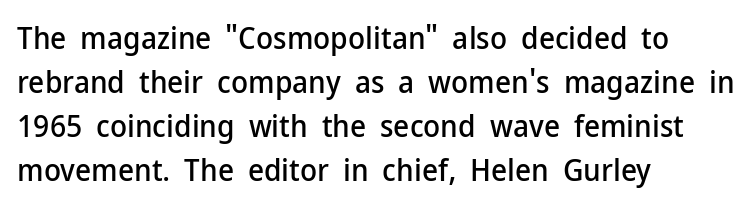
The space directly below the letters is spotless. Line beginnings align vertically; line endings do not. To sum up the face: it is a sans, with no serifs. Each letter keeps its own natural width here, so spacing adapts to shape. Does the leading feel generous? No, just average.
